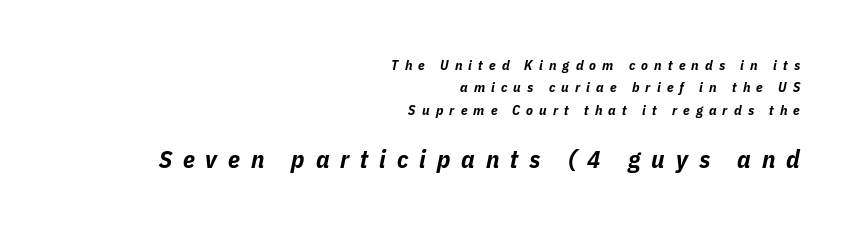
The image shows 25 px bold type, italic (leaning right); set right-aligned, normal line spacing (1.59x), unusually wide letter spacing (+0.44 em), not underlined; the second (bottom) block is 1.79x larger.
